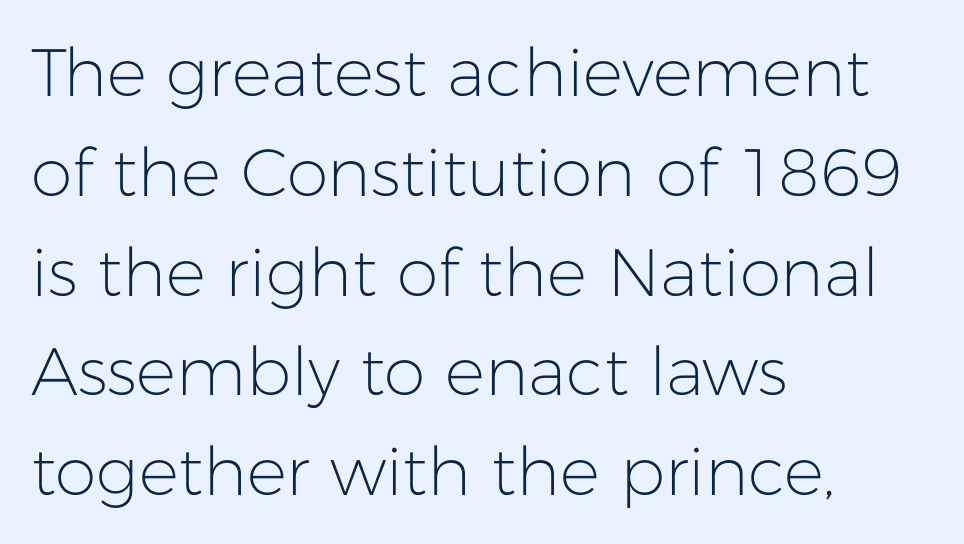
Q: Is the text bold? A: No.
Q: Is the text italic (slanted)? A: No, it is upright.
Q: Is the typeface a serif or a sans-serif typeface? A: Sans-serif.
Q: Is the text underlined? A: No.
Q: How is the paragraph aligned? A: Left-aligned.
Q: Is the spacing between letters normal or unusually wide? A: Normal.
Q: Is the spacing between lines tight, normal or loose? A: Normal.
Q: Width (condensed, normal, or wide)? A: Normal.
Q: Stroke contrast? A: Low.
Q: x-height? A: Medium.
Q: Monospaced? A: No.
